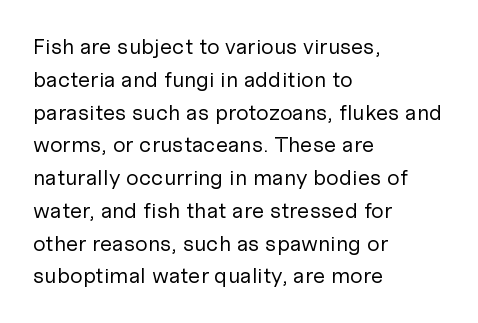
Q: Is the text bold? A: No.
Q: Is the text italic (slanted)? A: No, it is upright.
Q: Is the text underlined? A: No.
Q: How is the paragraph aligned? A: Left-aligned.
Q: Is the spacing between letters normal or unusually wide? A: Normal.
Q: Is the spacing between lines tight, normal or loose? A: Normal.
